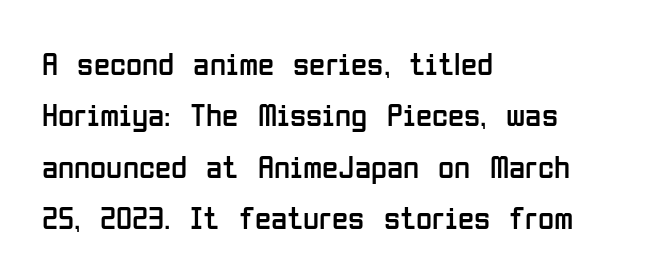
The image shows 33 px regular-weight, condensed sans-serif type, upright; set left-aligned, normal line spacing (1.56x), normal letter spacing, not underlined; low stroke contrast and a medium x-height.
